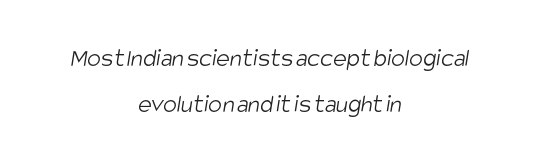
Q: Is the text bold? A: No.
Q: Is the text underlined? A: No.
Q: How is the paragraph aligned? A: Centered.
Q: Is the spacing between letters normal or unusually wide? A: Normal.
